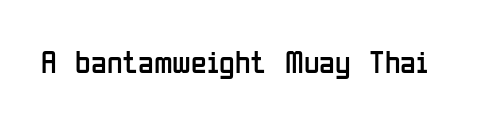
Here the designer chose a conventional face with non-uniform glyph widths. Is the stroke heavy? The answer is a plain regular-or-lighter. The tracking reads as untouched default to a designer's eye. The designer went with a sans here, leaving each stem footless.
